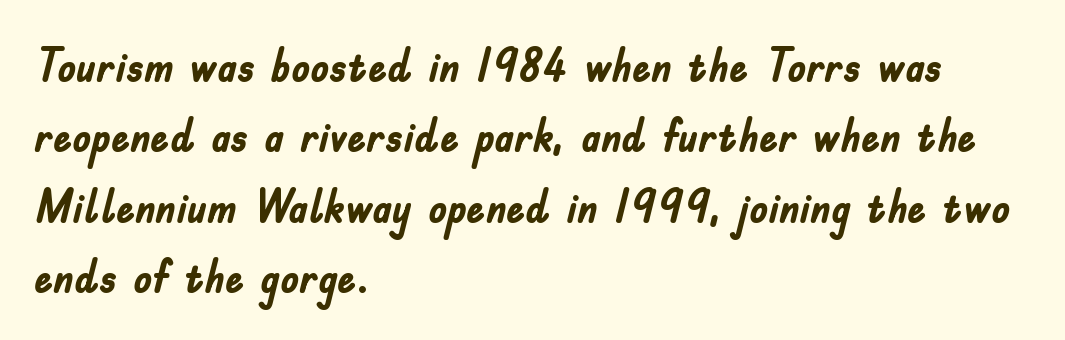
{"serif": "no", "bold": "yes", "weight": "semibold", "width": "condensed", "stroke_contrast": "low", "x_height": "small", "monospaced": "no", "underline": "no", "align": "left", "line_spacing": "normal", "line_spacing_ratio": 1.5, "letter_spacing": "normal", "letter_spacing_em": 0.0, "glyph_px": 47}
